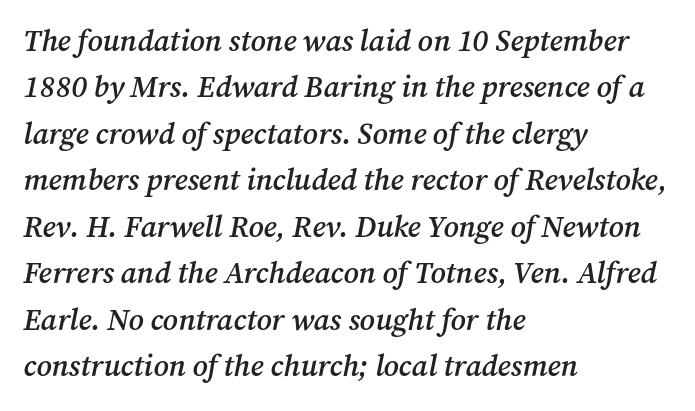
{"serif": "yes", "italic": "yes", "lean": "right", "slant_degrees": 12, "bold": "semi", "weight": "semibold", "width": "normal", "stroke_contrast": "medium", "x_height": "medium", "monospaced": "no", "underline": "no", "align": "left", "line_spacing": "normal", "line_spacing_ratio": 1.55, "letter_spacing": "normal", "letter_spacing_em": 0.0, "glyph_px": 30}
